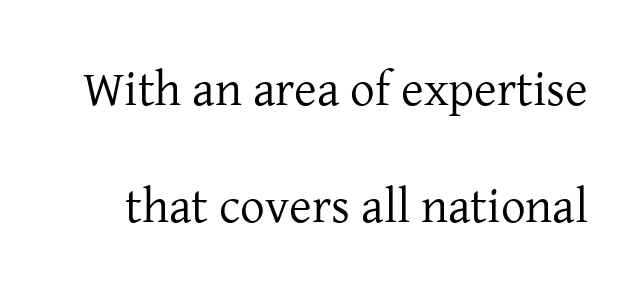
Q: Is the text bold? A: No.
Q: Is the text italic (slanted)? A: No, it is upright.
Q: Is the typeface a serif or a sans-serif typeface? A: Serif.
Q: Is the text underlined? A: No.
Q: Is the spacing between letters normal or unusually wide? A: Normal.
Q: Is the spacing between lines tight, normal or loose? A: Loose.
Q: Width (condensed, normal, or wide)? A: Normal.
Q: Stroke contrast? A: Low.
Q: x-height? A: Medium.
Q: Monospaced? A: No.
